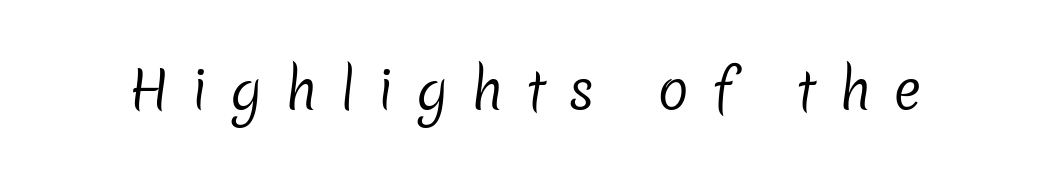
A clean baseline with only descenders dipping below it. The horizontal fit of the characters is loose and conspicuously gappy. The passage shown is typed in a proportional face where columns would drift. Typographically, this falls in the sans-serif category. Caption: face not bold, strokes unweighted.
